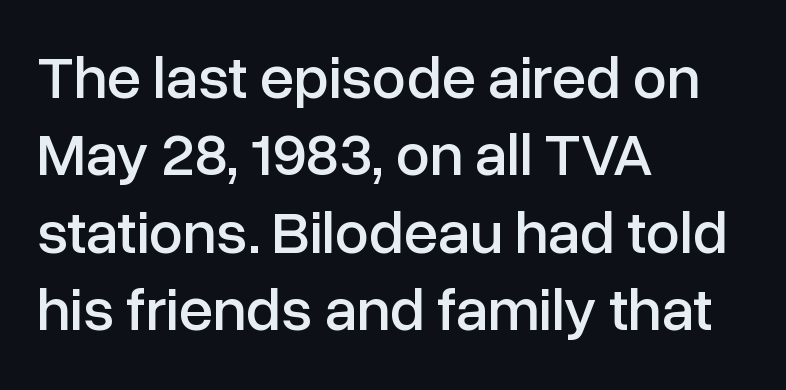
A sans-serif font was chosen for this passage. The rendering anchors every line to the left-hand side. Posture: straight, roman, zero tilt. Between one letter and the next there's only the usual sliver of space.
